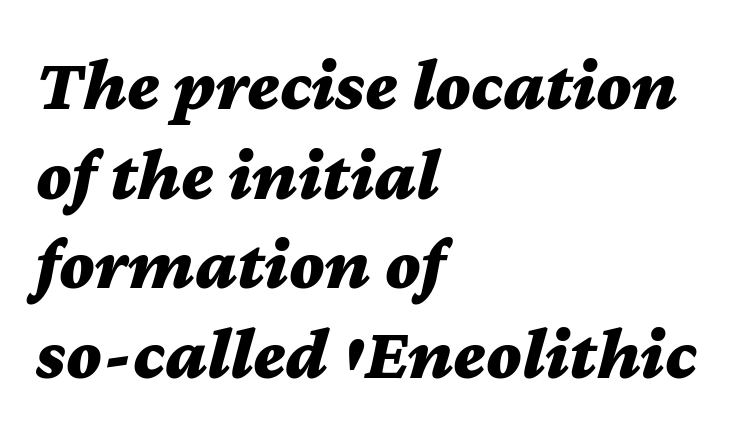
Q: Is the text bold? A: Yes.
Q: Is the text italic (slanted)? A: Yes, it leans right by about 12 degrees.
Q: Is the text underlined? A: No.
Q: How is the paragraph aligned? A: Left-aligned.
Q: Is the spacing between letters normal or unusually wide? A: Normal.
Q: Width (condensed, normal, or wide)? A: Wide.
Q: Stroke contrast? A: Medium.
Q: x-height? A: Medium.
Q: Monospaced? A: No.
